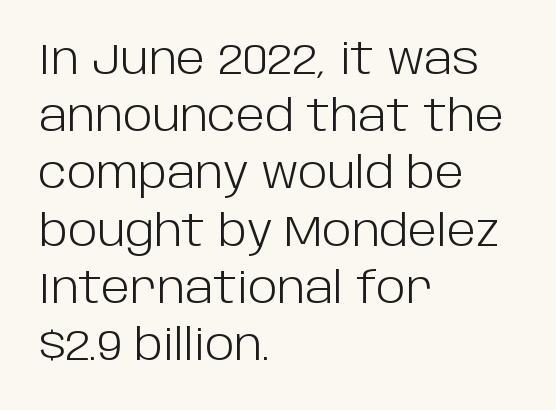
The image shows 44 px light sans-serif type, upright; set left-aligned, normal line spacing (1.3x), normal letter spacing, not underlined; low stroke contrast and a large x-height.
